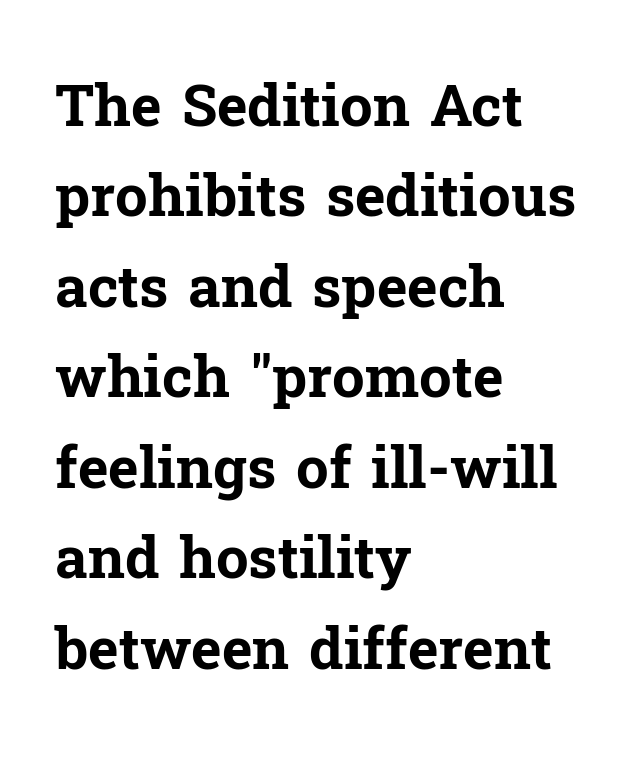
{"serif": "yes", "italic": "no", "bold": "yes", "weight": "bold", "width": "normal", "stroke_contrast": "low", "x_height": "medium", "monospaced": "no", "underline": "no", "align": "left", "line_spacing": "normal", "line_spacing_ratio": 1.56, "letter_spacing": "normal", "letter_spacing_em": 0.0, "glyph_px": 58}
